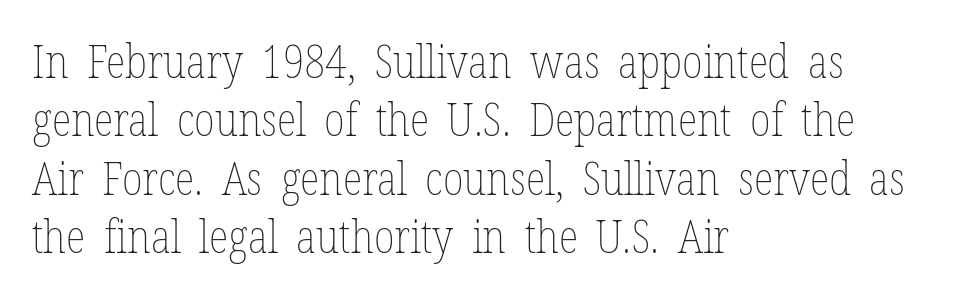
The image shows 46 px thin, condensed type, upright; set left-aligned, normal line spacing (1.27x), normal letter spacing, not underlined; low stroke contrast and a medium x-height.
